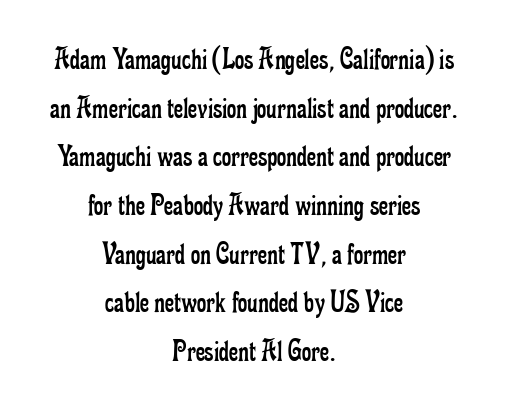
The image shows 32 px regular-weight, condensed serif type, upright; set centered, normal line spacing (1.52x), normal letter spacing, not underlined; low stroke contrast and a small x-height.
